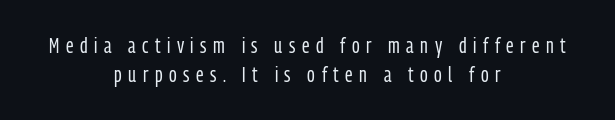
{"italic": "no", "bold": "no", "underline": "no", "align": "center", "line_spacing": "normal", "line_spacing_ratio": 1.4, "letter_spacing": "wide", "letter_spacing_em": 0.31, "glyph_px": 21}
